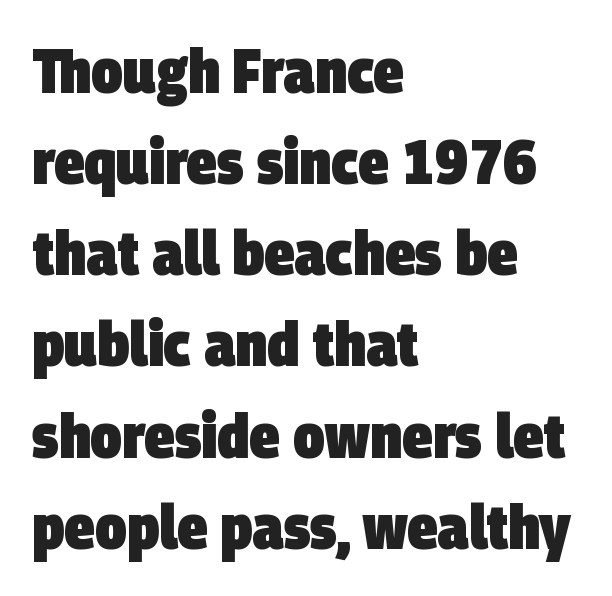
Q: Is the text bold? A: Yes.
Q: Is the typeface a serif or a sans-serif typeface? A: Sans-serif.
Q: Is the text underlined? A: No.
Q: How is the paragraph aligned? A: Left-aligned.
Q: Is the spacing between letters normal or unusually wide? A: Normal.
Q: Is the spacing between lines tight, normal or loose? A: Normal.
Q: Width (condensed, normal, or wide)? A: Condensed.
Q: Stroke contrast? A: Low.
Q: x-height? A: Large.
Q: Monospaced? A: No.
